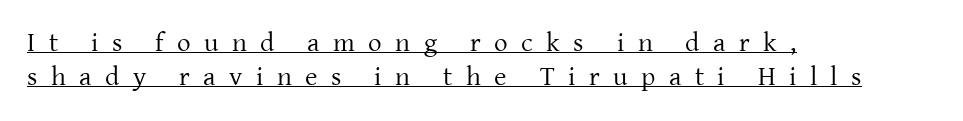
{"italic": "no", "bold": "no", "underline": "yes", "align": "left", "line_spacing": "normal", "line_spacing_ratio": 1.27, "letter_spacing": "wide", "letter_spacing_em": 0.5, "glyph_px": 27}
